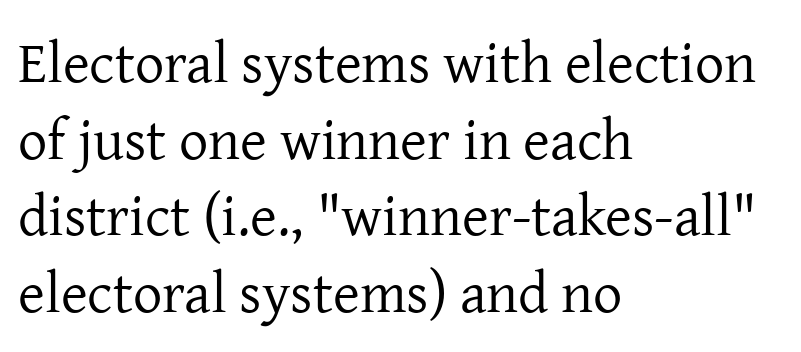
The image shows 58 px regular-weight serif type, upright; set left-aligned, normal line spacing (1.32x), normal letter spacing, not underlined; low stroke contrast and a medium x-height.
